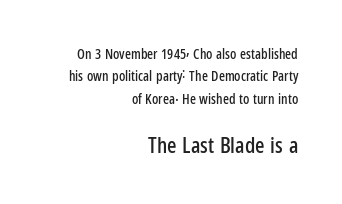
The image shows 22 px text type, upright; set right-aligned, normal line spacing (1.6x), normal letter spacing, not underlined; the second (bottom) block is 1.57x larger.
